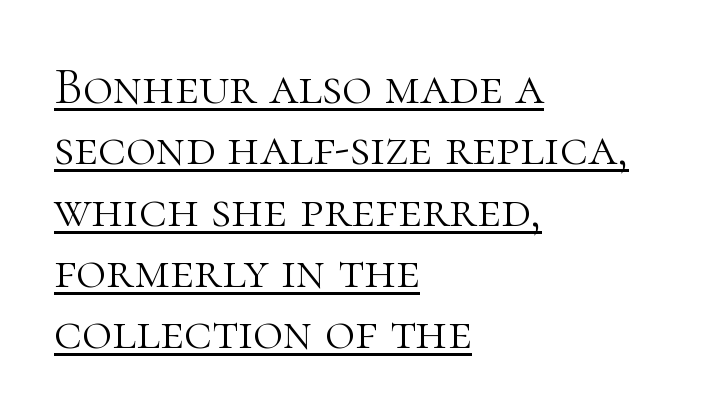
The image shows 52 px light serif type, upright; set left-aligned, line spacing 1.18x, normal letter spacing, underlined; high stroke contrast and a medium x-height.
